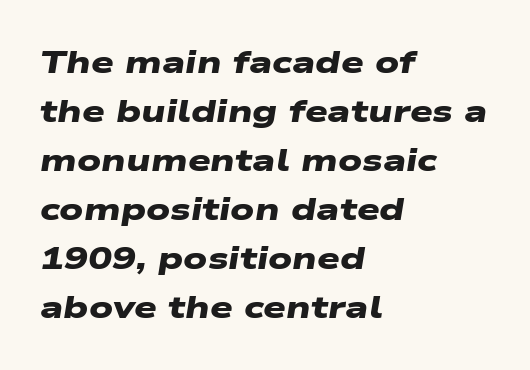
Q: Is the text bold? A: Yes.
Q: Is the typeface a serif or a sans-serif typeface? A: Sans-serif.
Q: Is the text underlined? A: No.
Q: How is the paragraph aligned? A: Left-aligned.
Q: Is the spacing between letters normal or unusually wide? A: Normal.
Q: Is the spacing between lines tight, normal or loose? A: Normal.
Q: Width (condensed, normal, or wide)? A: Wide.
Q: Stroke contrast? A: Low.
Q: x-height? A: Medium.
Q: Monospaced? A: No.
